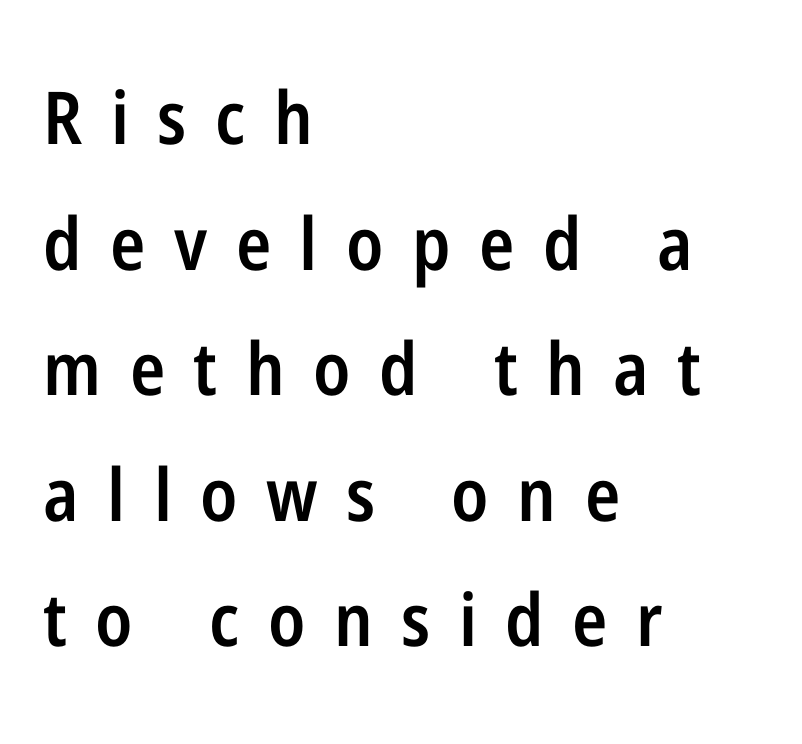
The image shows 73 px semibold, condensed sans-serif type, upright; set left-aligned, line spacing 1.72x, unusually wide letter spacing (+0.39 em), not underlined; low stroke contrast and a medium x-height.
